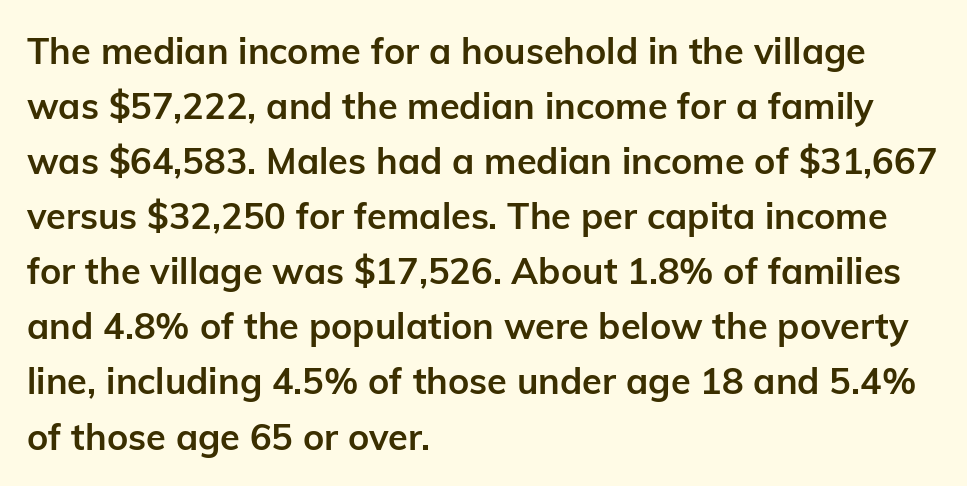
Honestly, the letter spacing is just normal — you wouldn't notice it. The letters advance in unequal steps, a hallmark of proportional type. A normal amount of white space separates one row of letters from the next. A roman cut, with each character standing at attention.
